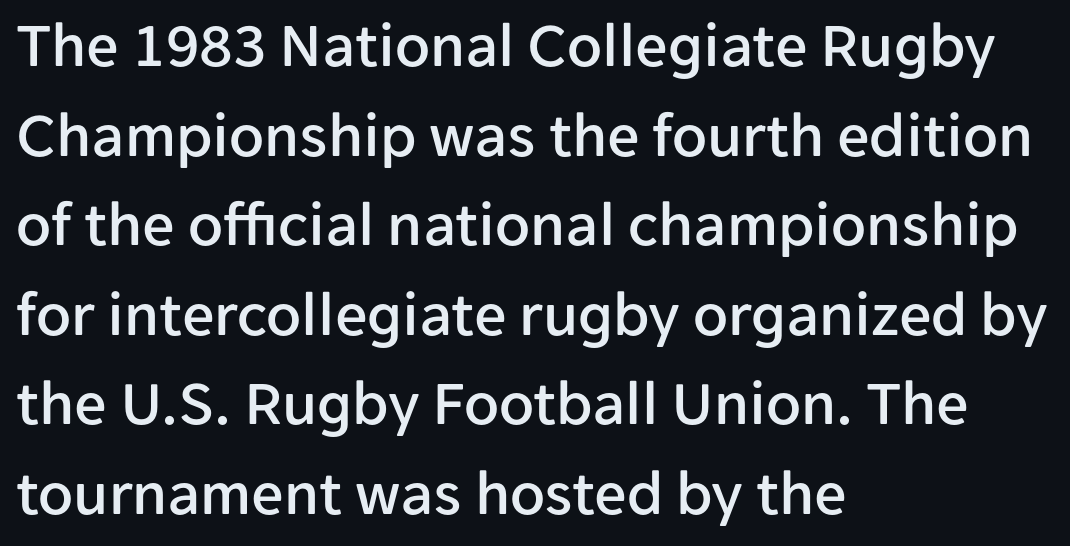
{"serif": "no", "italic": "no", "width": "normal", "stroke_contrast": "low", "x_height": "medium", "monospaced": "no", "underline": "no", "align": "left", "line_spacing": "normal", "line_spacing_ratio": 1.4, "letter_spacing": "normal", "letter_spacing_em": 0.0, "glyph_px": 64}
